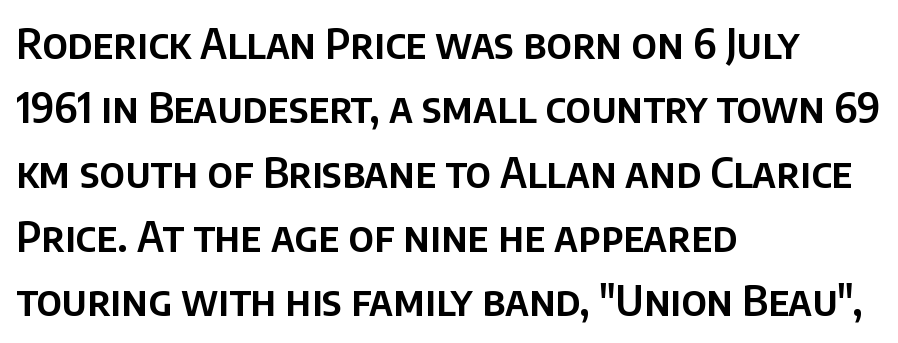
The image shows 41 px sans-serif type, upright; set left-aligned, normal line spacing (1.57x), normal letter spacing, not underlined; low stroke contrast and a large x-height.
